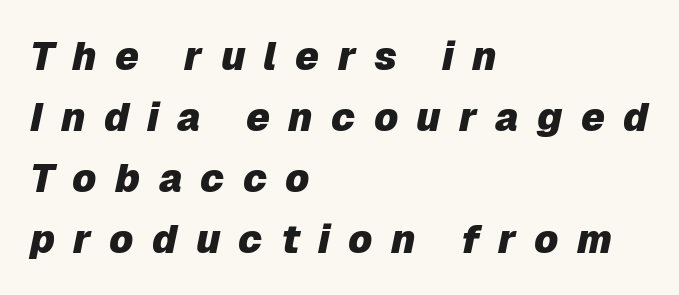
The image shows 39 px heavy type, italic (leaning right); set left-aligned, normal line spacing (1.56x), unusually wide letter spacing (+0.47 em), not underlined; low stroke contrast and a medium x-height.
